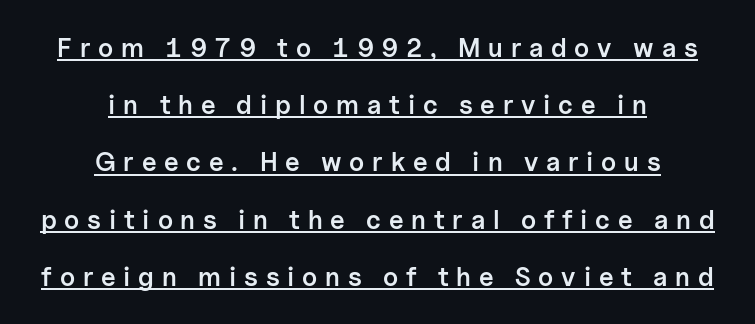
Every character sits straight up, as roman type does. Every word sits above its own underline. Honestly, the letter spacing is so wide it's the main thing you notice. Compared with a flush-left layout, this one balances lines on the center instead. Firm but not heavy-handed strokes: this text is semibold.
